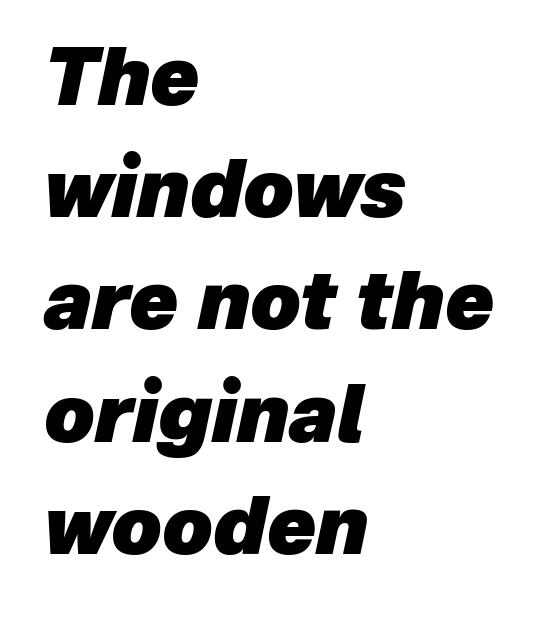
The image shows 79 px heavy type, italic (leaning right); set left-aligned, normal line spacing (1.42x), normal letter spacing, not underlined; low stroke contrast and a medium x-height.
